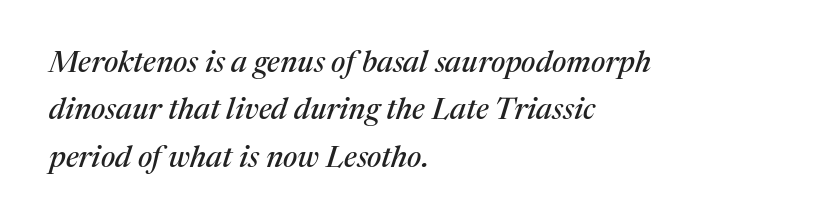
The image shows 30 px serif type, italic (leaning right); set left-aligned, normal line spacing (1.58x), normal letter spacing, not underlined; medium stroke contrast and a medium x-height.
